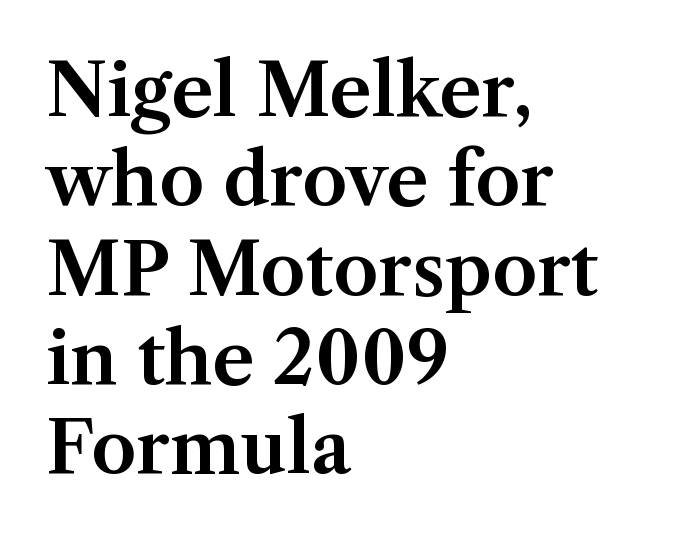
{"serif": "yes", "italic": "no", "width": "normal", "stroke_contrast": "medium", "x_height": "medium", "monospaced": "no", "underline": "no", "align": "left", "line_spacing_ratio": 1.24, "letter_spacing": "normal", "letter_spacing_em": 0.0, "glyph_px": 72}
